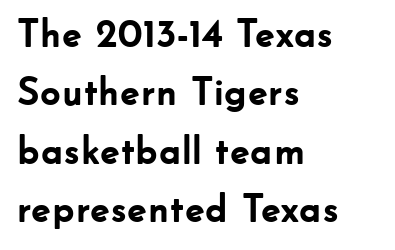
{"serif": "no", "italic": "no", "bold": "yes", "weight": "semibold", "width": "normal", "stroke_contrast": "low", "x_height": "small", "monospaced": "no", "underline": "no", "align": "left", "line_spacing": "normal", "line_spacing_ratio": 1.46, "letter_spacing": "normal", "letter_spacing_em": 0.0, "glyph_px": 40}
